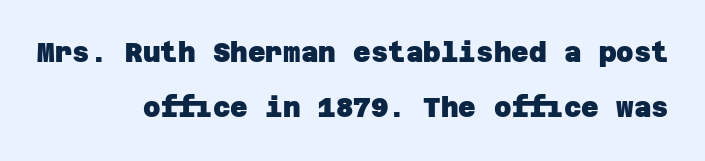
{"bold": "yes", "underline": "no", "align": "right", "line_spacing": "loose", "line_spacing_ratio": 2.05, "letter_spacing": "normal", "letter_spacing_em": 0.0, "glyph_px": 27}
